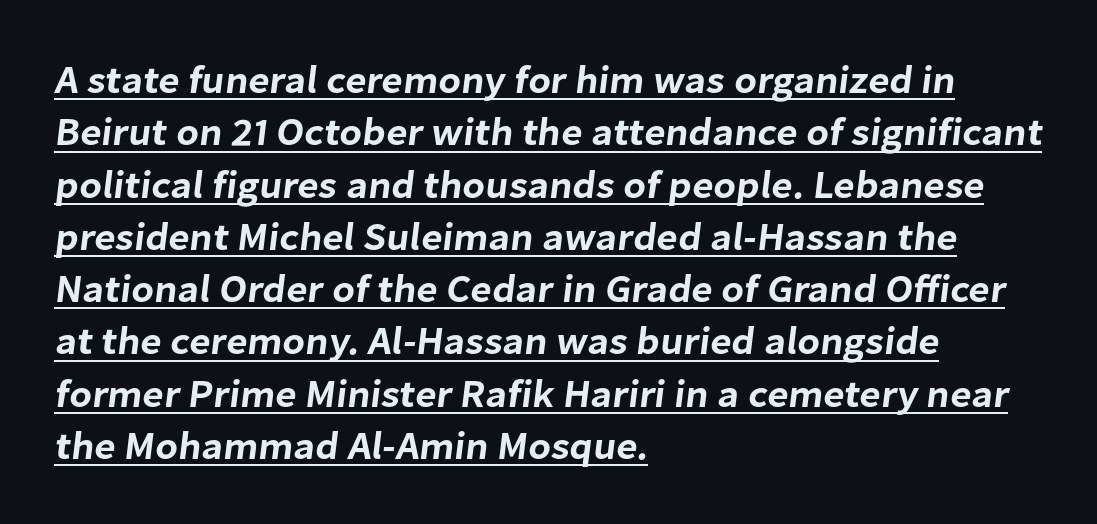
Does the leading feel generous? No, just average. This sample is left-justified, so line endings fall wherever the words run out. Proportional: the letters do not fall into vertical columns. Beneath each row of characters lies a ruled line. The passage shown is typeset with a sans-serif family. Glyph-to-glyph distance matches everyday printed text.
